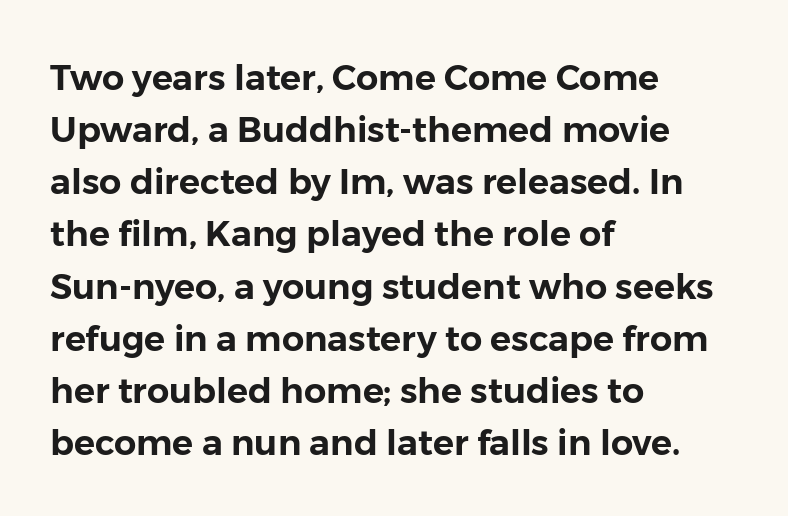
Q: Is the text italic (slanted)? A: No, it is upright.
Q: Is the typeface a serif or a sans-serif typeface? A: Sans-serif.
Q: Is the text underlined? A: No.
Q: How is the paragraph aligned? A: Left-aligned.
Q: Is the spacing between letters normal or unusually wide? A: Normal.
Q: Is the spacing between lines tight, normal or loose? A: Normal.
Q: Width (condensed, normal, or wide)? A: Normal.
Q: Stroke contrast? A: Low.
Q: x-height? A: Medium.
Q: Monospaced? A: No.
